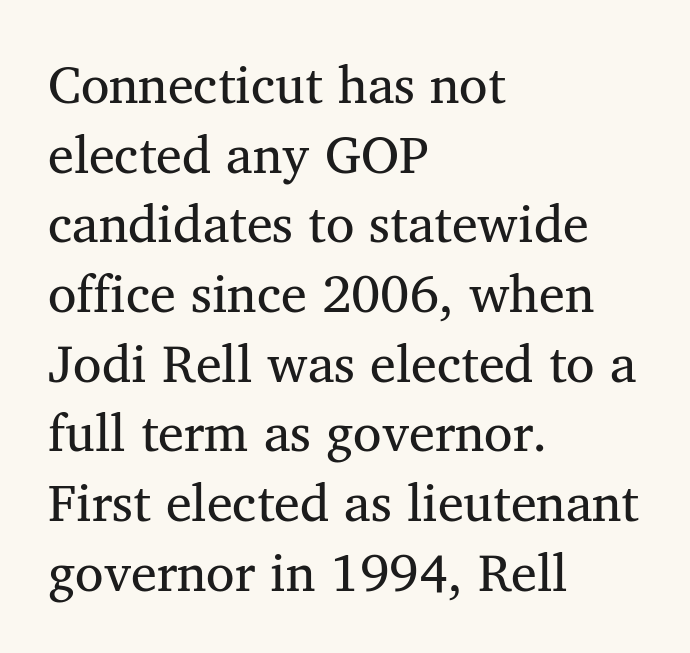
Q: Is the text italic (slanted)? A: No, it is upright.
Q: Is the typeface a serif or a sans-serif typeface? A: Serif.
Q: Is the text underlined? A: No.
Q: How is the paragraph aligned? A: Left-aligned.
Q: Is the spacing between letters normal or unusually wide? A: Normal.
Q: Is the spacing between lines tight, normal or loose? A: Normal.
Q: Width (condensed, normal, or wide)? A: Normal.
Q: Stroke contrast? A: Medium.
Q: x-height? A: Medium.
Q: Monospaced? A: No.
